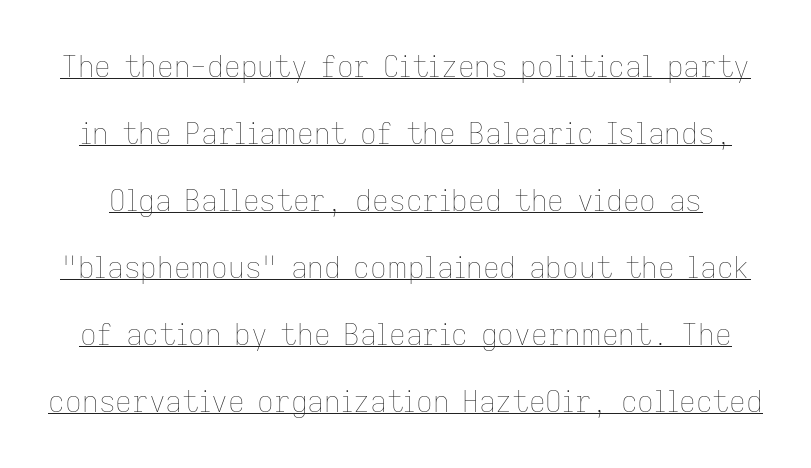
Q: Is the text bold? A: No.
Q: Is the text italic (slanted)? A: No, it is upright.
Q: Is the text underlined? A: Yes.
Q: Is the spacing between letters normal or unusually wide? A: Normal.
Q: Is the spacing between lines tight, normal or loose? A: Loose.
Q: Width (condensed, normal, or wide)? A: Normal.
Q: Stroke contrast? A: Low.
Q: x-height? A: Medium.
Q: Monospaced? A: No.
